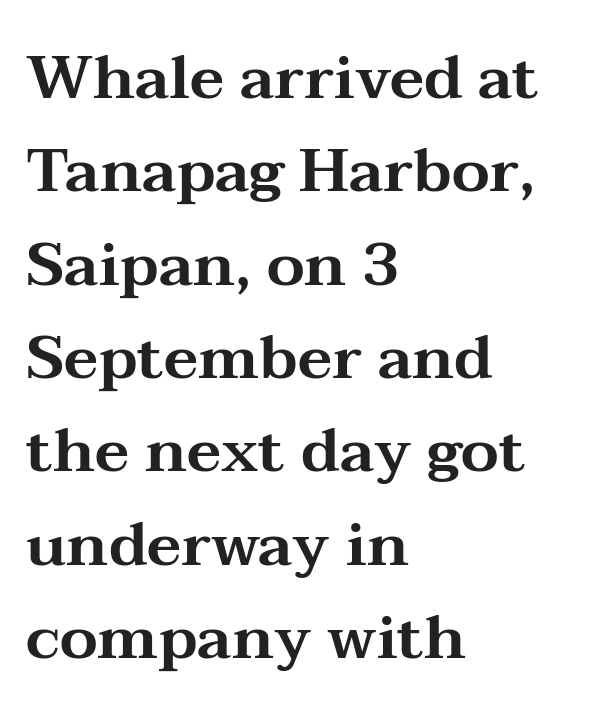
Q: Is the text italic (slanted)? A: No, it is upright.
Q: Is the typeface a serif or a sans-serif typeface? A: Serif.
Q: Is the text underlined? A: No.
Q: How is the paragraph aligned? A: Left-aligned.
Q: Is the spacing between letters normal or unusually wide? A: Normal.
Q: Is the spacing between lines tight, normal or loose? A: Normal.
Q: Width (condensed, normal, or wide)? A: Wide.
Q: Stroke contrast? A: Medium.
Q: x-height? A: Medium.
Q: Monospaced? A: No.
